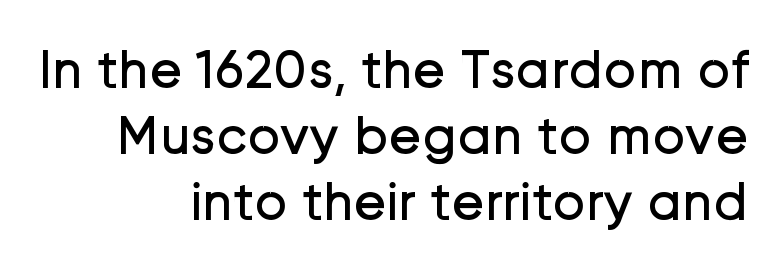
Horizontal alignment here is rightward, an uncommon choice for prose. Each letter keeps its own natural width here, so spacing adapts to shape. A typesetter would call this zero additional tracking. Is this a sans? Yes — the strokes have no serifs. The zone under the glyphs is completely vacant. Summary of weight: not heavy and not bold.
